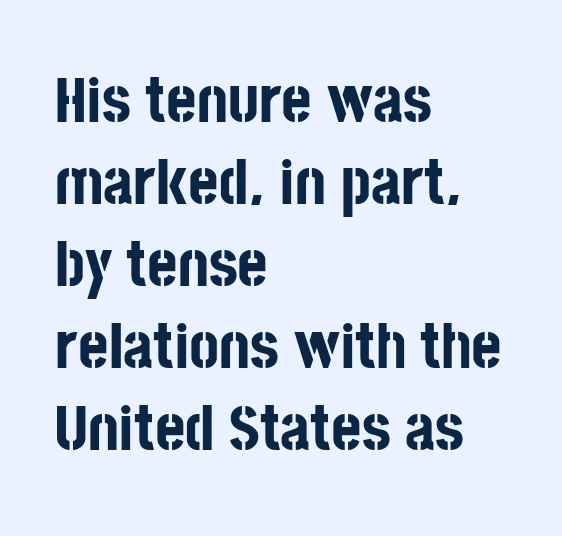
Quick note: interline space is typical. Nope, no serifs anywhere on these letters. Heft: maximum for text — a bold. Spacing verdict: proportional, widths tailored to each character. The rendering anchors every line to the left-hand side.
